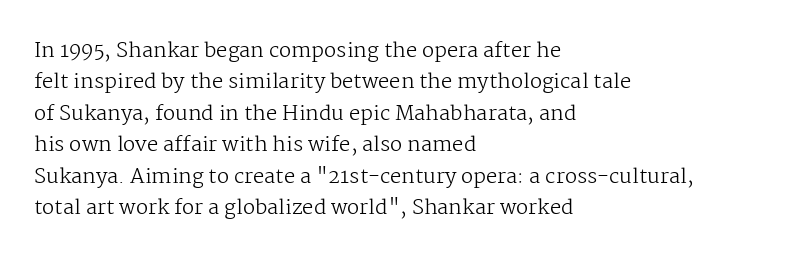
{"italic": "no", "bold": "no", "underline": "no", "align": "left", "line_spacing": "normal", "line_spacing_ratio": 1.57, "letter_spacing": "normal", "letter_spacing_em": 0.0, "glyph_px": 20}
